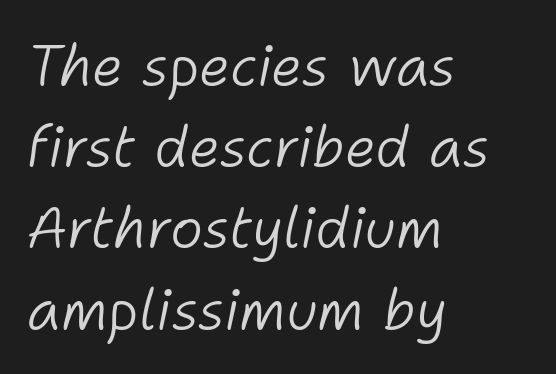
Character widths vary here, with narrow letters taking less room than wide ones. Observe the ordinary spacing: letters are neighbours, not strangers. Each line starts at the same left margin while the right side varies. The typography opts for an oblique posture over an upright one. The foot of each line stays bare and open.
